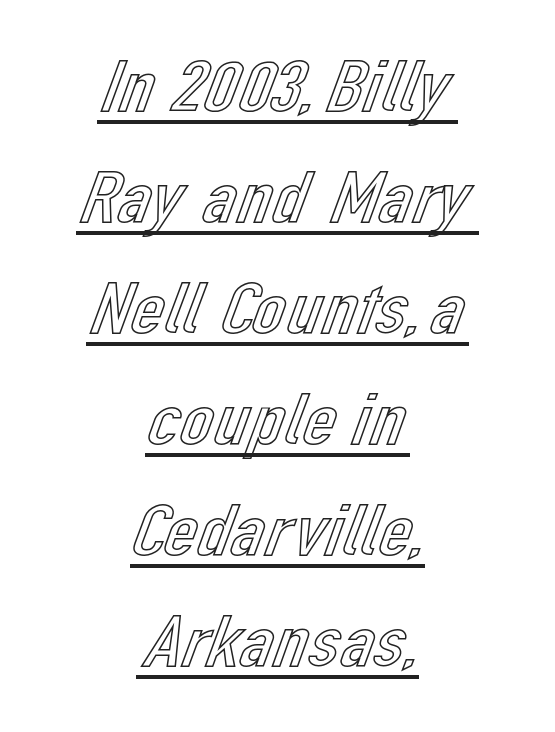
Q: Is the text italic (slanted)? A: Yes.
Q: Is the text underlined? A: Yes.
Q: How is the paragraph aligned? A: Centered.
Q: Is the spacing between letters normal or unusually wide? A: Normal.
Q: Is the spacing between lines tight, normal or loose? A: Normal.
Q: Width (condensed, normal, or wide)? A: Normal.
Q: x-height? A: Medium.
Q: Monospaced? A: No.
